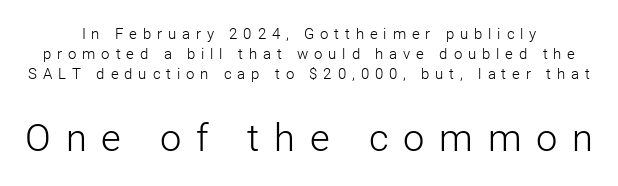
Varying glyph widths throughout — classic text-font behaviour. Stems here are at most as thick as an everyday book face. The specimen reads as upright at a glance. Lines of text with bare space underneath. The letters carry no serifs — their stems end cleanly without finishing strokes.
